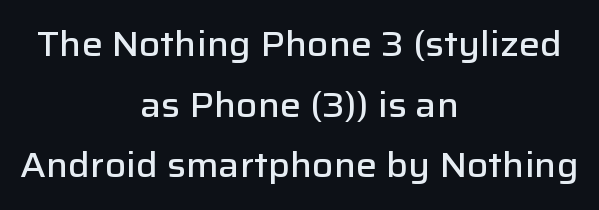
{"serif": "no", "italic": "no", "bold": "semi", "weight": "semibold", "width": "normal", "stroke_contrast": "low", "x_height": "medium", "monospaced": "no", "underline": "no", "align": "center", "line_spacing_ratio": 1.73, "letter_spacing": "normal", "letter_spacing_em": 0.0, "glyph_px": 35}
